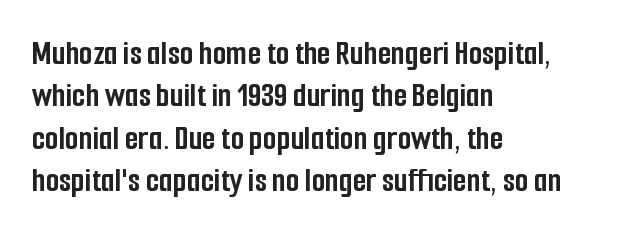
{"serif": "no", "italic": "no", "bold": "yes", "weight": "semibold", "width": "condensed", "stroke_contrast": "low", "x_height": "medium", "monospaced": "no", "underline": "no", "align": "left", "line_spacing_ratio": 1.21, "letter_spacing": "normal", "letter_spacing_em": 0.0, "glyph_px": 35}
